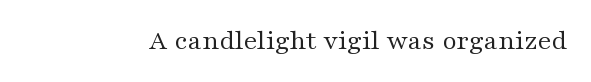
The image shows 28 px regular-weight, wide serif type, upright; set normal letter spacing, not underlined; medium stroke contrast and a medium x-height.
